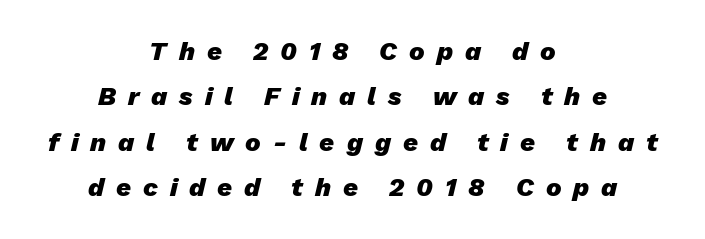
The lines in this sample share a center point and differ in where they start and stop. Each glyph is drawn with heavy, bold strokes. A typesetter would call this heavily tracked-out type. Looking at the ascenders, they clearly lean. Type without underlining.
